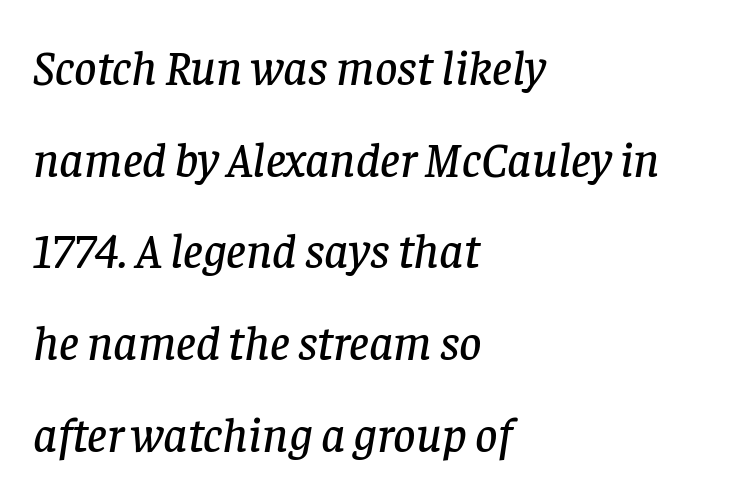
Q: Is the text italic (slanted)? A: Yes, it leans right by about 8 degrees.
Q: Is the typeface a serif or a sans-serif typeface? A: Serif.
Q: Is the text underlined? A: No.
Q: How is the paragraph aligned? A: Left-aligned.
Q: Is the spacing between letters normal or unusually wide? A: Normal.
Q: Width (condensed, normal, or wide)? A: Normal.
Q: Stroke contrast? A: Low.
Q: x-height? A: Large.
Q: Monospaced? A: No.
